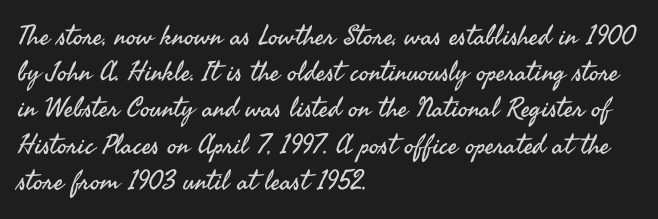
The strokes carry an ordinary text weight at most. Teacher's note: observe the even left margin — that is flush-left alignment. The lines sit at an ordinary, default distance from one another. Does extra space separate the letters? No, they use regular spacing. The specimen omits any rule beneath the text block's lines.
